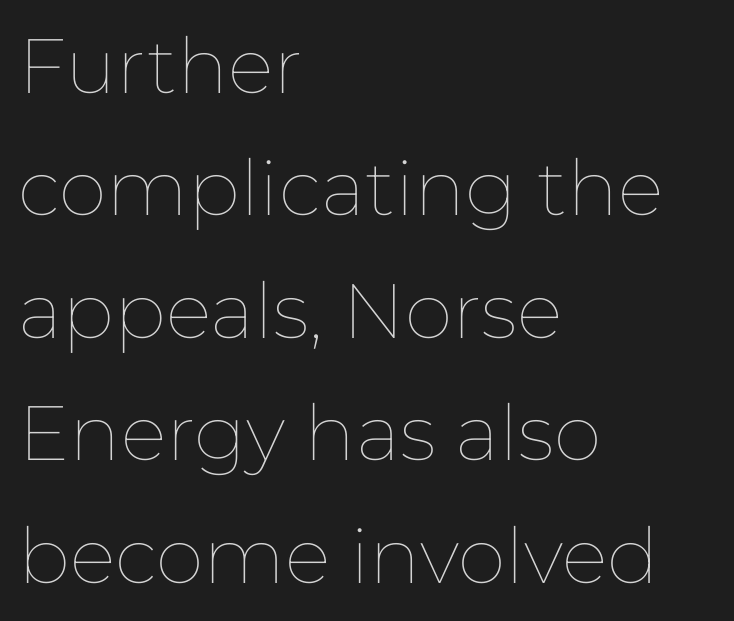
Q: Is the text bold? A: No.
Q: Is the text italic (slanted)? A: No, it is upright.
Q: Is the text underlined? A: No.
Q: How is the paragraph aligned? A: Left-aligned.
Q: Is the spacing between letters normal or unusually wide? A: Normal.
Q: Is the spacing between lines tight, normal or loose? A: Normal.
Q: Width (condensed, normal, or wide)? A: Normal.
Q: Stroke contrast? A: Low.
Q: x-height? A: Medium.
Q: Monospaced? A: No.
